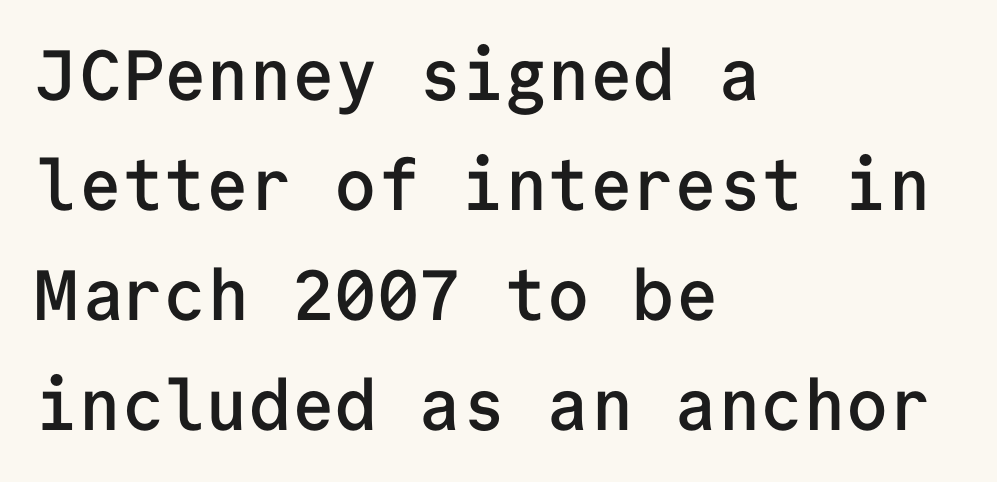
The image shows 71 px semibold sans-serif type, upright, monospaced; set left-aligned, normal line spacing (1.55x), normal letter spacing, not underlined; low stroke contrast and a medium x-height.
